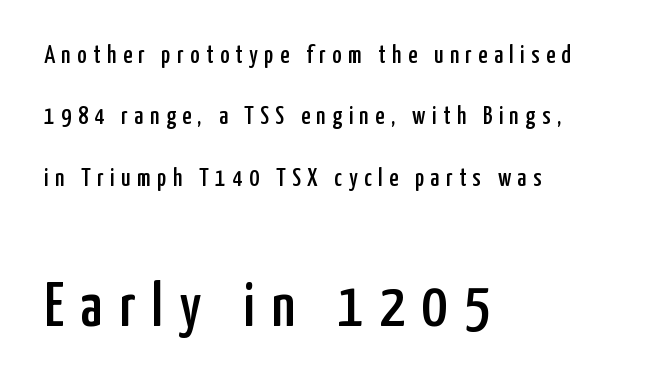
Q: Is the text italic (slanted)? A: No, it is upright.
Q: Is the typeface a serif or a sans-serif typeface? A: Sans-serif.
Q: Is the text underlined? A: No.
Q: How is the paragraph aligned? A: Left-aligned.
Q: Is the spacing between letters normal or unusually wide? A: Unusually wide.
Q: Is the spacing between lines tight, normal or loose? A: Loose.
Q: Which block of text is set in a larger size, the first (top) or the second (bottom)? A: The second (bottom) one.
Q: Width (condensed, normal, or wide)? A: Condensed.
Q: Stroke contrast? A: Low.
Q: x-height? A: Medium.
Q: Monospaced? A: No.
